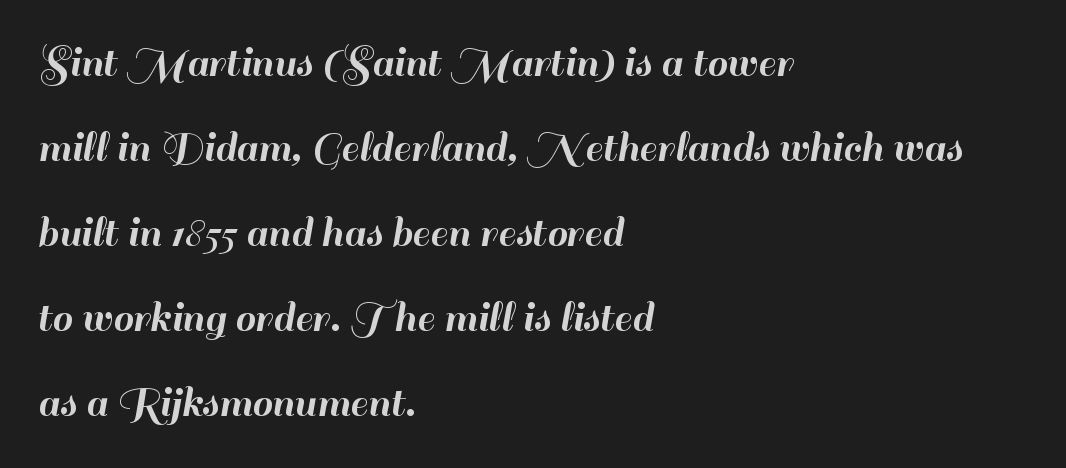
The passage shown is typeset with a sans-serif family. Each line starts at the same left margin while the right side varies. You could not count columns in this text — the font is proportionally spaced. The specimen omits any rule beneath the text block's lines.
